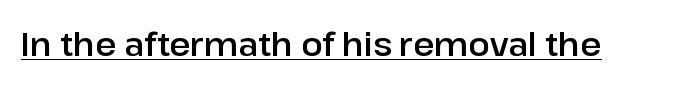
Q: Is the text italic (slanted)? A: No, it is upright.
Q: Is the typeface a serif or a sans-serif typeface? A: Sans-serif.
Q: Is the text underlined? A: Yes.
Q: Is the spacing between letters normal or unusually wide? A: Normal.
Q: Width (condensed, normal, or wide)? A: Normal.
Q: Stroke contrast? A: Low.
Q: x-height? A: Medium.
Q: Monospaced? A: No.
